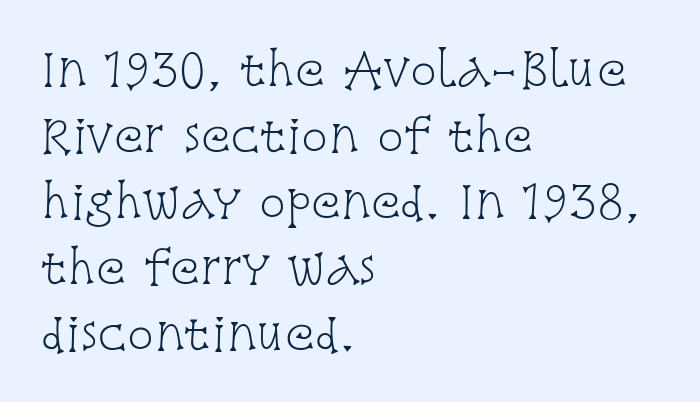
{"serif": "yes", "italic": "no", "bold": "no", "weight": "light", "width": "condensed", "stroke_contrast": "low", "x_height": "large", "monospaced": "no", "underline": "no", "align": "left", "line_spacing": "normal", "line_spacing_ratio": 1.5, "letter_spacing": "normal", "letter_spacing_em": 0.0, "glyph_px": 44}
